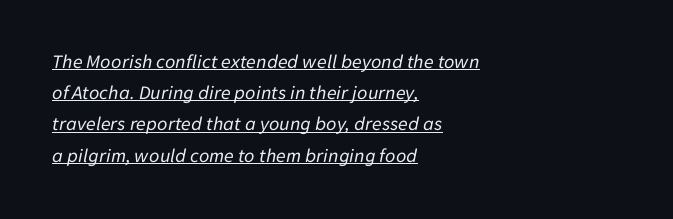
Q: Is the text bold? A: No.
Q: Is the text italic (slanted)? A: Yes, it leans right by about 11 degrees.
Q: Is the text underlined? A: Yes.
Q: How is the paragraph aligned? A: Left-aligned.
Q: Is the spacing between letters normal or unusually wide? A: Normal.
Q: Is the spacing between lines tight, normal or loose? A: Normal.
